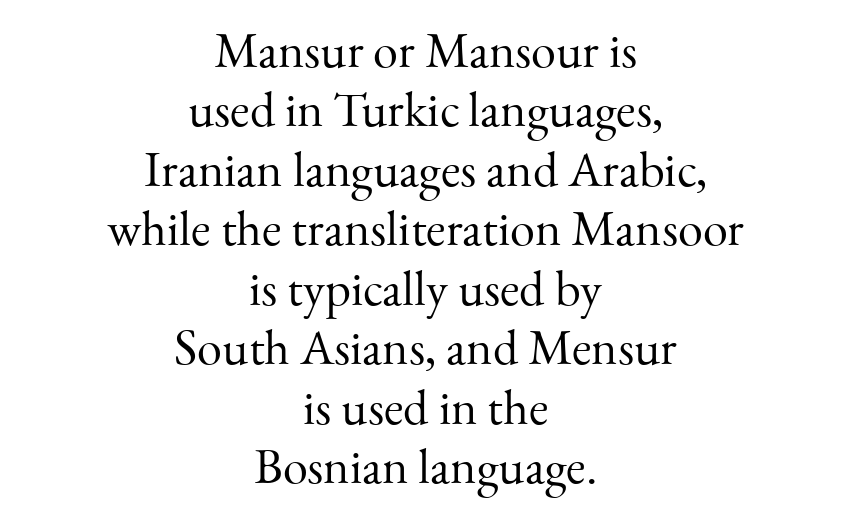
{"serif": "yes", "italic": "no", "bold": "no", "weight": "light", "width": "normal", "stroke_contrast": "medium", "x_height": "small", "monospaced": "no", "underline": "no", "align": "center", "line_spacing_ratio": 1.19, "letter_spacing": "normal", "letter_spacing_em": 0.0, "glyph_px": 50}
